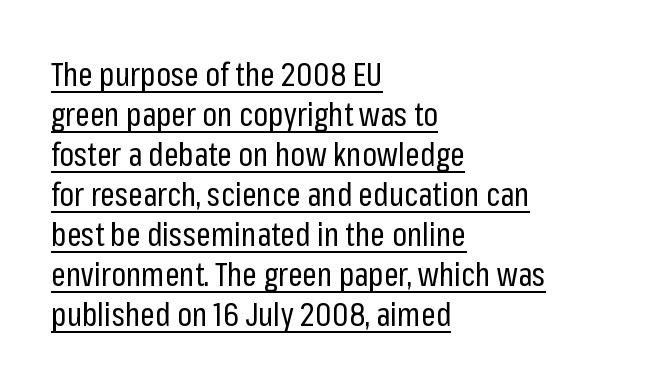
The letters carry no serifs — their stems end cleanly without finishing strokes. A rule runs beneath these lines of type. A typesetter would call this proportional, since set widths differ per character. Reading down the column, the eye jumps a familiar distance to each next line. Caption: standard tracking, unaltered.
